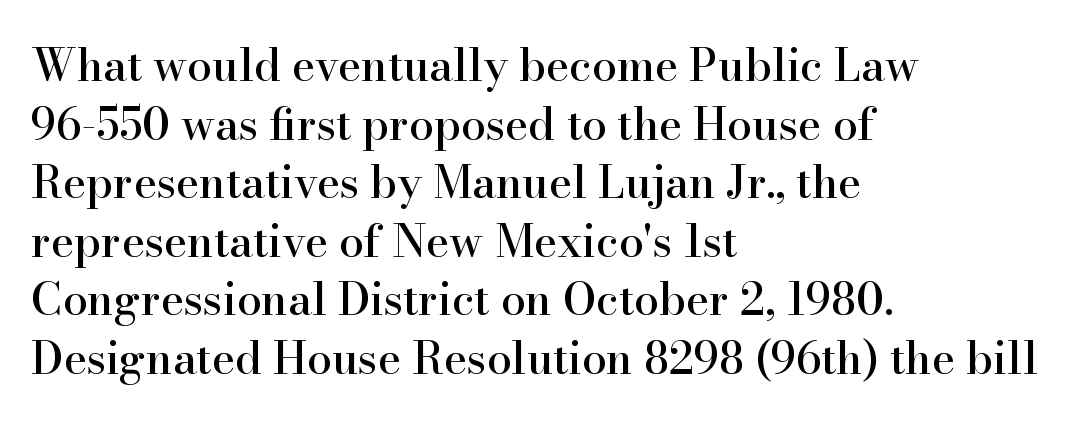
Q: Is the text italic (slanted)? A: No, it is upright.
Q: Is the typeface a serif or a sans-serif typeface? A: Serif.
Q: Is the text underlined? A: No.
Q: How is the paragraph aligned? A: Left-aligned.
Q: Is the spacing between letters normal or unusually wide? A: Normal.
Q: Is the spacing between lines tight, normal or loose? A: Normal.
Q: Width (condensed, normal, or wide)? A: Normal.
Q: Stroke contrast? A: High.
Q: x-height? A: Small.
Q: Monospaced? A: No.
